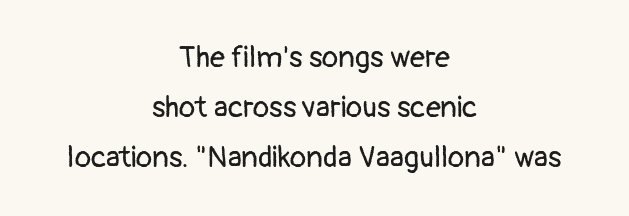
Q: Is the text bold? A: No.
Q: Is the text italic (slanted)? A: No, it is upright.
Q: Is the typeface a serif or a sans-serif typeface? A: Sans-serif.
Q: Is the text underlined? A: No.
Q: How is the paragraph aligned? A: Centered.
Q: Is the spacing between letters normal or unusually wide? A: Normal.
Q: Is the spacing between lines tight, normal or loose? A: Normal.
Q: Width (condensed, normal, or wide)? A: Normal.
Q: Stroke contrast? A: Low.
Q: x-height? A: Medium.
Q: Monospaced? A: No.
